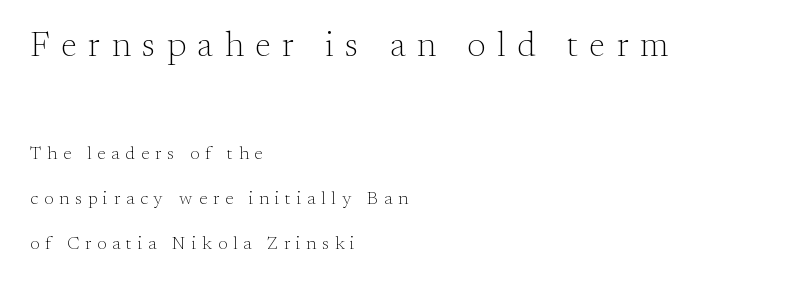
{"serif": "yes", "italic": "no", "bold": "no", "weight": "light", "width": "normal", "stroke_contrast": "medium", "x_height": "small", "monospaced": "no", "underline": "no", "align": "left", "line_spacing": "loose", "line_spacing_ratio": 2.49, "letter_spacing": "wide", "letter_spacing_em": 0.33, "larger_block": "first", "size_ratio": 1.94, "glyph_px": 35}
